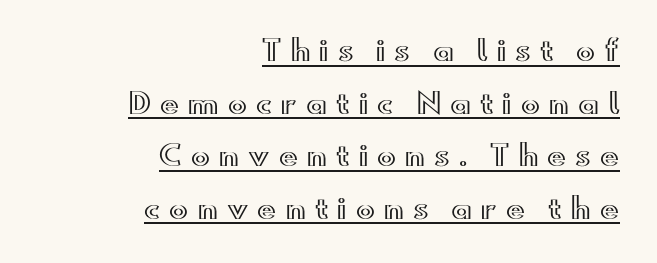
{"italic": "no", "width": "wide", "x_height": "small", "monospaced": "no", "underline": "yes", "align": "right", "line_spacing_ratio": 1.88, "letter_spacing": "wide", "letter_spacing_em": 0.33, "glyph_px": 28}
